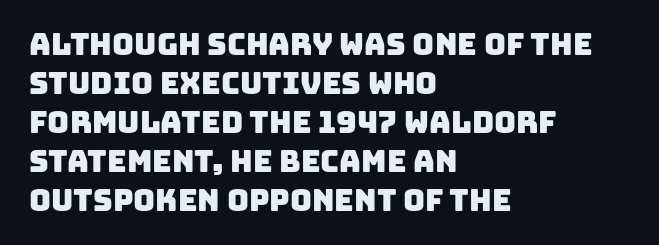
{"serif": "no", "width": "normal", "stroke_contrast": "low", "x_height": "large", "monospaced": "no", "underline": "no", "align": "left", "line_spacing": "normal", "line_spacing_ratio": 1.3, "letter_spacing": "normal", "letter_spacing_em": 0.0, "glyph_px": 30}
